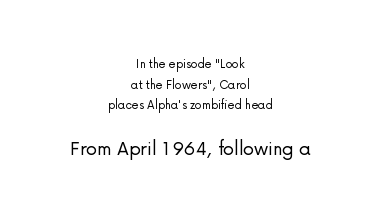
Q: Is the text bold? A: No.
Q: Is the text italic (slanted)? A: No, it is upright.
Q: Is the text underlined? A: No.
Q: How is the paragraph aligned? A: Centered.
Q: Is the spacing between letters normal or unusually wide? A: Normal.
Q: Is the spacing between lines tight, normal or loose? A: Normal.
Q: Which block of text is set in a larger size, the first (top) or the second (bottom)? A: The second (bottom) one.
